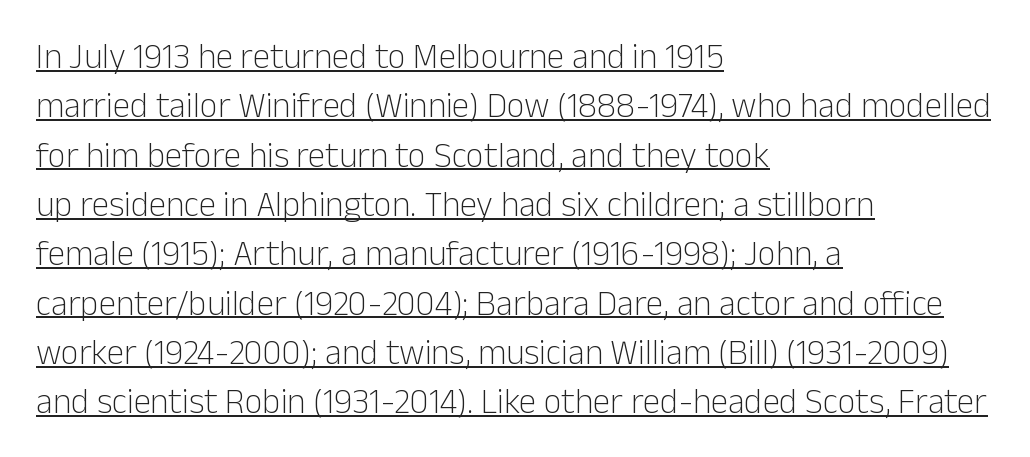
Layout note: lines flush left. The passage shown is typeset with a sans-serif family. These lines are rendered in a variable-pitch font. Nobody touched the tracking dial on this one.
